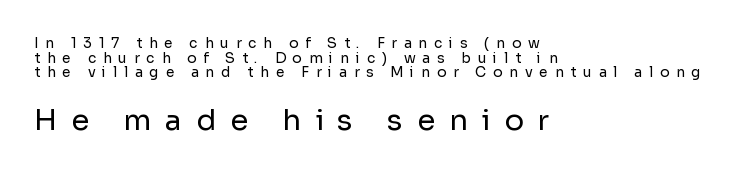
The face looks like a standard text weight, possibly lighter. The rendering uses a small line-height, squeezing the rows. Two sizes are in play, and the larger belongs to the second block. The font's upright variant was chosen for this text. Words float on clear page, feet unadorned. Spacing between characters has been opened up far beyond the box default.
